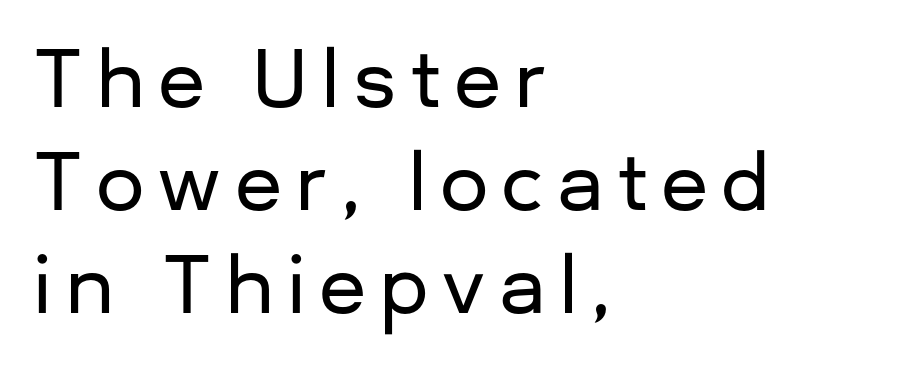
{"serif": "no", "italic": "no", "width": "normal", "stroke_contrast": "low", "x_height": "medium", "monospaced": "no", "underline": "no", "align": "left", "line_spacing": "normal", "line_spacing_ratio": 1.34, "glyph_px": 77}
